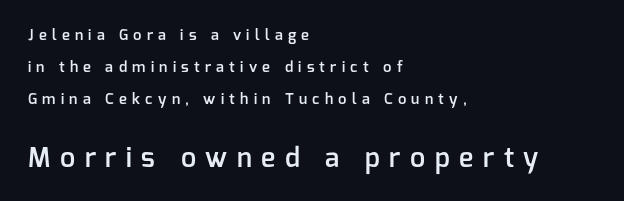
The image shows 27 px text type, upright; set left-aligned, loose line spacing (2.12x), unusually wide letter spacing (+0.35 em), not underlined; the second (bottom) block is 1.8x larger.
